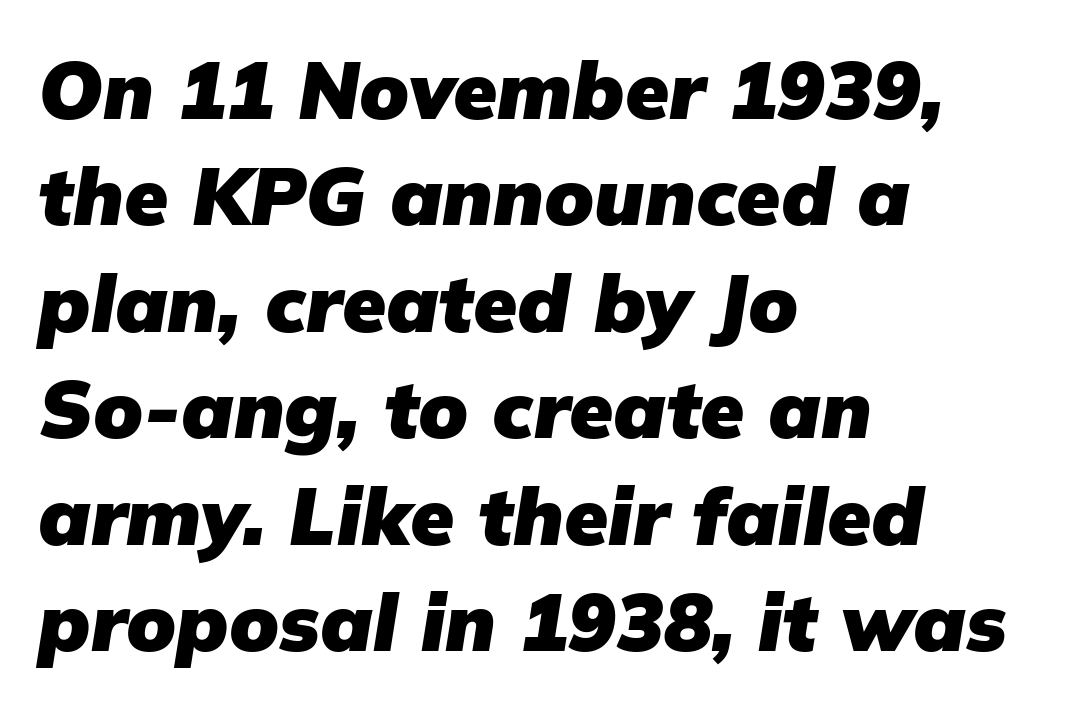
The face used here is rendered with its standard letterfit. A typesetter would call this proportional, since set widths differ per character. The typesetting leans heavy: a genuine bold. The ragged edge is on the right, which tells us the setting is flush left. There's an unmistakable incline to the writing here. Regular leading.
